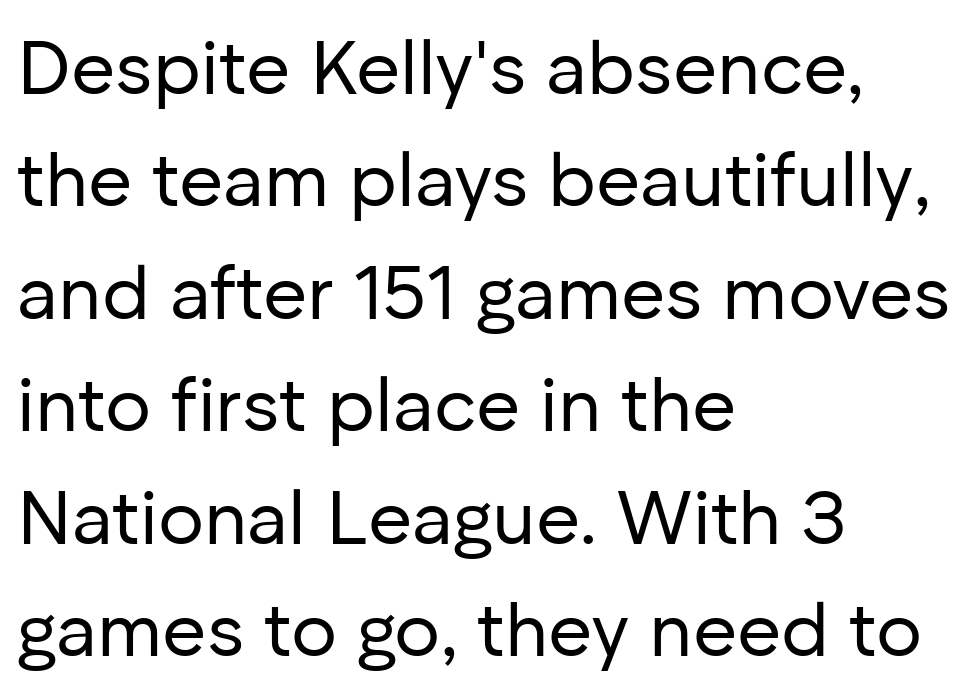
Q: Is the text bold? A: No.
Q: Is the text italic (slanted)? A: No, it is upright.
Q: Is the typeface a serif or a sans-serif typeface? A: Sans-serif.
Q: Is the text underlined? A: No.
Q: How is the paragraph aligned? A: Left-aligned.
Q: Is the spacing between letters normal or unusually wide? A: Normal.
Q: Is the spacing between lines tight, normal or loose? A: Normal.
Q: Width (condensed, normal, or wide)? A: Normal.
Q: Stroke contrast? A: Low.
Q: x-height? A: Medium.
Q: Monospaced? A: No.
